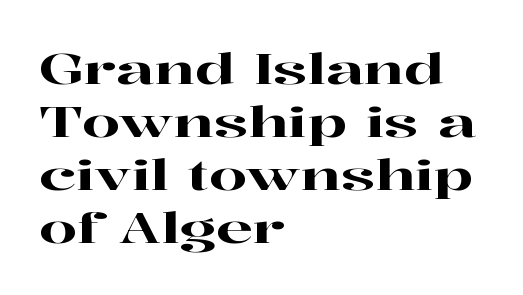
The image shows 43 px wide serif type, upright; set left-aligned, line spacing 1.23x, normal letter spacing, not underlined; high stroke contrast and a medium x-height.
